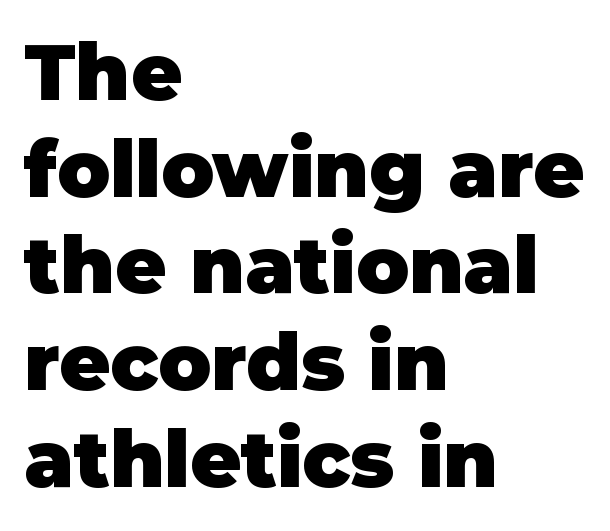
The image shows 78 px heavy sans-serif type, upright; set left-aligned, line spacing 1.24x, normal letter spacing, not underlined; low stroke contrast and a large x-height.
